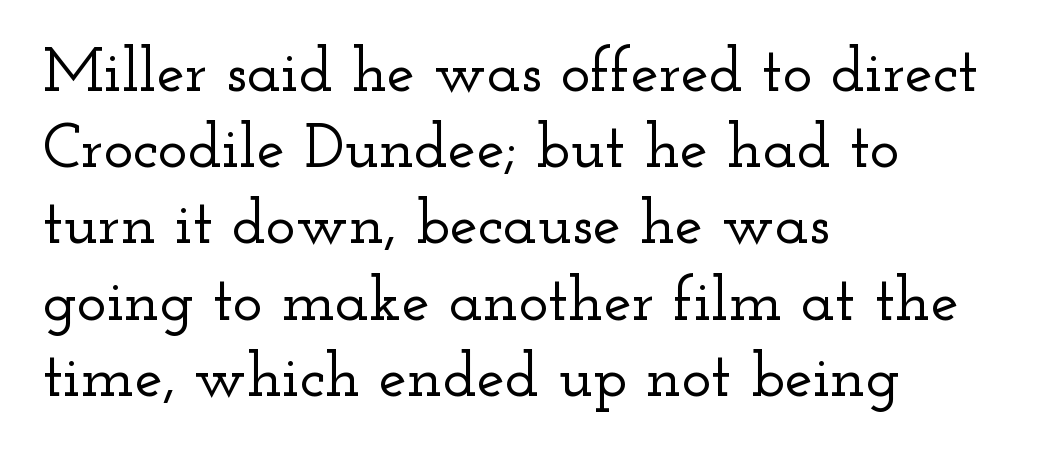
The image shows 63 px wide serif type, upright; set left-aligned, line spacing 1.21x, normal letter spacing, not underlined; low stroke contrast and a small x-height.
